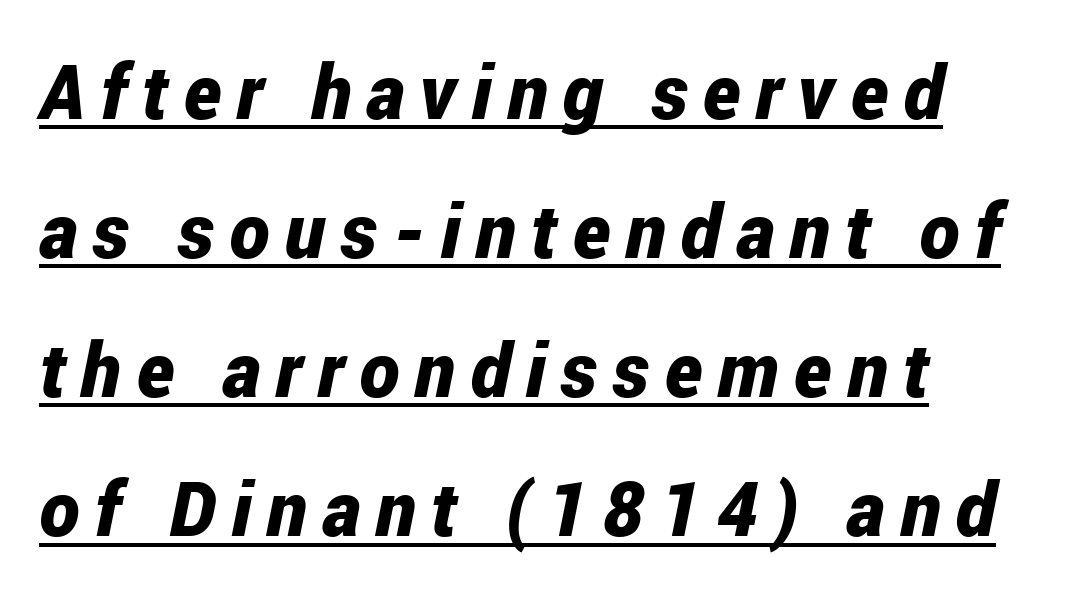
{"italic": "yes", "lean": "right", "slant_degrees": 12, "bold": "yes", "weight": "bold", "width": "condensed", "stroke_contrast": "low", "x_height": "medium", "monospaced": "no", "underline": "yes", "align": "left", "line_spacing_ratio": 1.83, "letter_spacing": "wide", "letter_spacing_em": 0.2, "glyph_px": 76}
